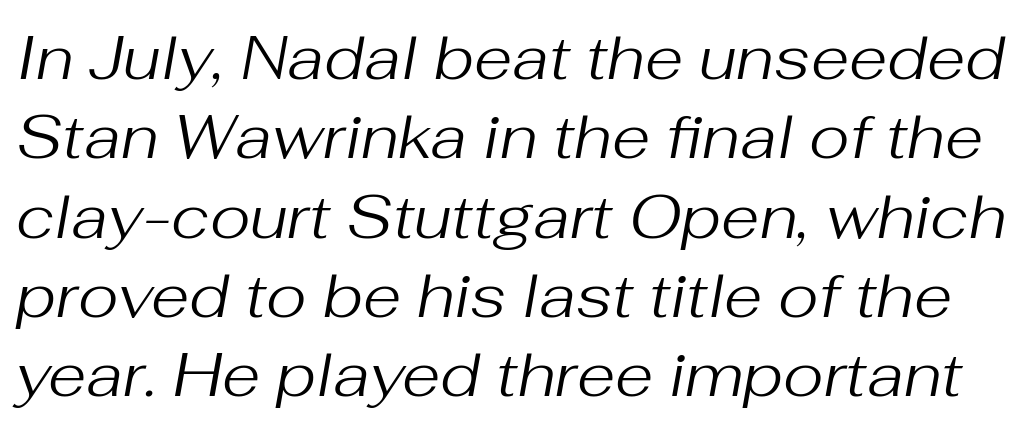
Nobody drew a line under any word here. Compared with ordinary roman type, these characters are visibly tilted. Here the designer chose a conventional face with non-uniform glyph widths. Students, observe: this is what conventionally led text looks like. Counters stay open thanks to moderate or lighter strokes. Honestly, the letter spacing is just normal — you wouldn't notice it.
